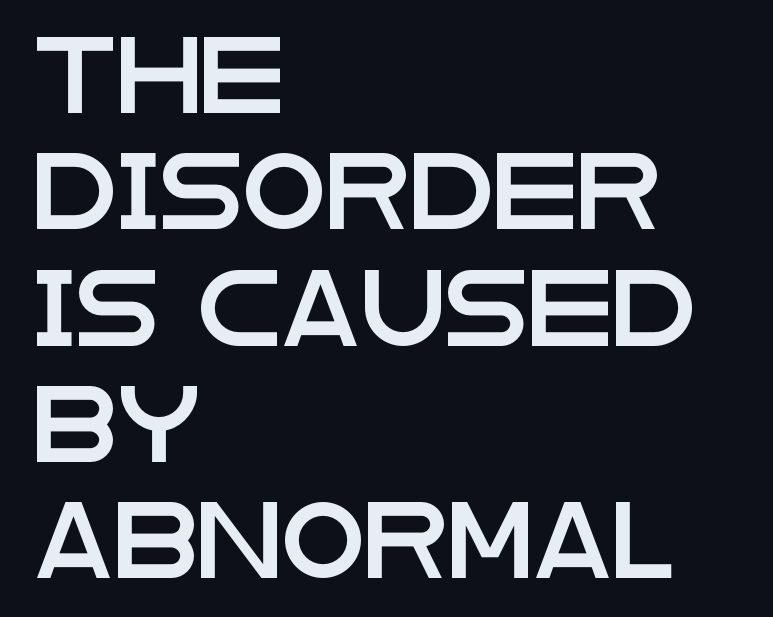
Students, note that the glyphs here touch the page at normal intervals. You could not count columns in this text — the font is proportionally spaced. A sans-serif font was chosen for this passage. Plain, unruled lines of type.
